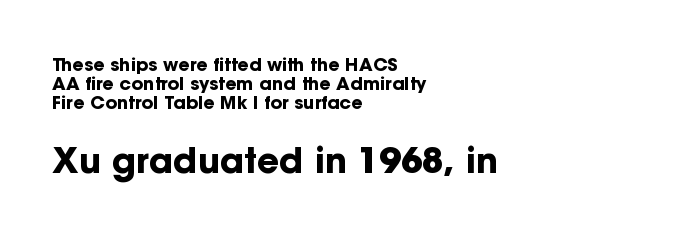
The image shows 35 px bold sans-serif type, upright; set left-aligned, tight line spacing (1.05x), normal letter spacing, not underlined; the second (bottom) block is 1.94x larger; low stroke contrast and a medium x-height.
